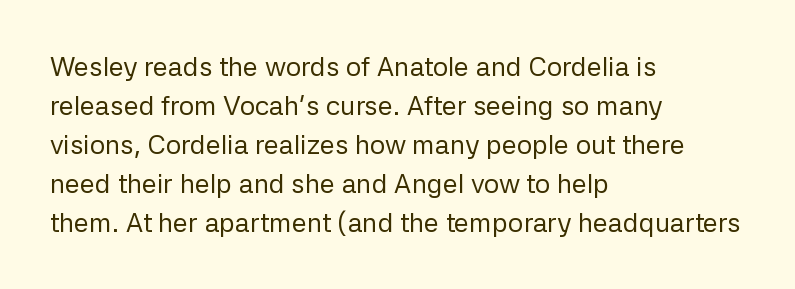
{"italic": "no", "bold": "no", "underline": "no", "align": "left", "line_spacing": "normal", "line_spacing_ratio": 1.44, "letter_spacing": "normal", "letter_spacing_em": 0.0, "glyph_px": 27}
